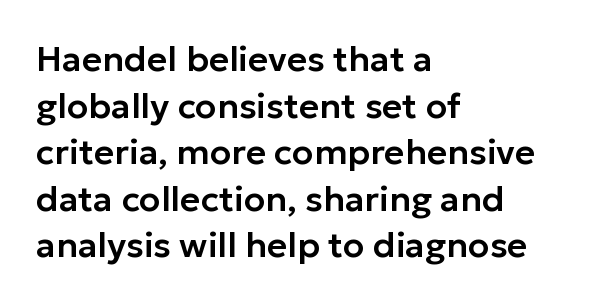
{"serif": "no", "italic": "no", "width": "normal", "stroke_contrast": "low", "x_height": "medium", "monospaced": "no", "underline": "no", "align": "left", "line_spacing": "normal", "line_spacing_ratio": 1.33, "letter_spacing": "normal", "letter_spacing_em": 0.0, "glyph_px": 35}
